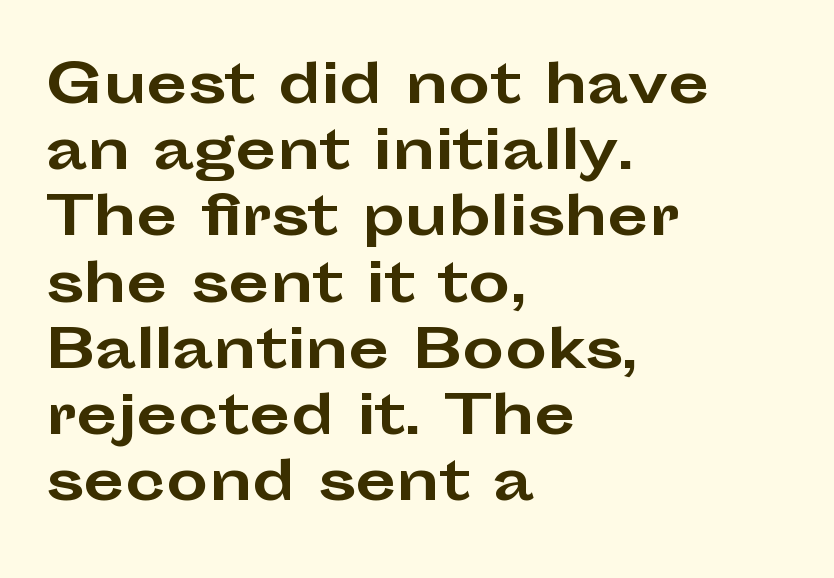
The image shows 53 px bold, wide sans-serif type, upright; set left-aligned, normal line spacing (1.25x), normal letter spacing, not underlined; low stroke contrast and a medium x-height.
